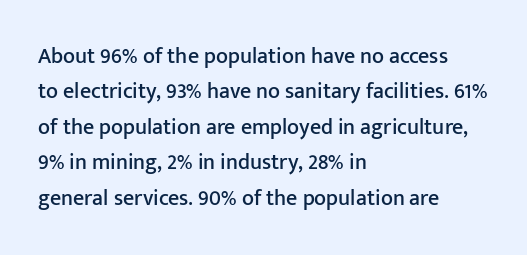
{"italic": "no", "underline": "no", "align": "left", "line_spacing": "normal", "line_spacing_ratio": 1.61, "letter_spacing": "normal", "letter_spacing_em": 0.0, "glyph_px": 22}
